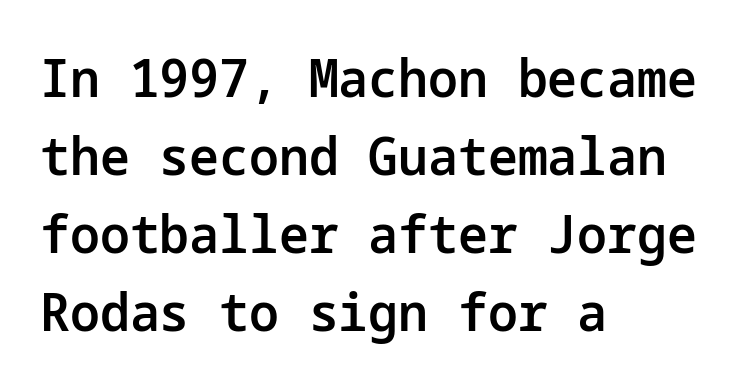
The image shows 53 px semibold sans-serif type, upright; set left-aligned, normal line spacing (1.47x), normal letter spacing, not underlined; low stroke contrast and a medium x-height.
